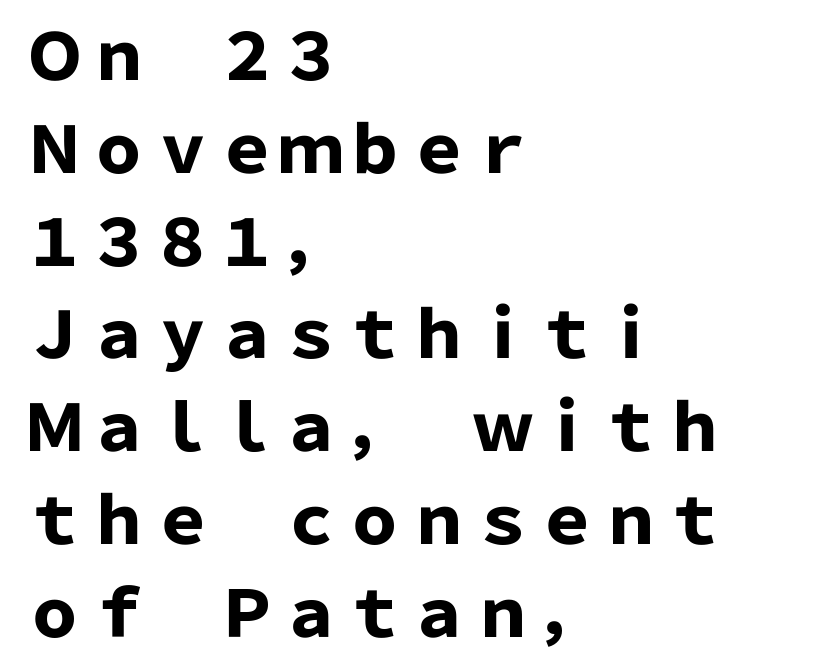
You could not count columns in this text — the font is proportionally spaced. Honestly, there is no underline to notice here at all. The sample has been set heavy, in full bold. The rendering keeps characters at their native spacing. Horizontally, the lines are justified to the leading edge only. Unlike a traditional serif, this face leaves its strokes unadorned.
